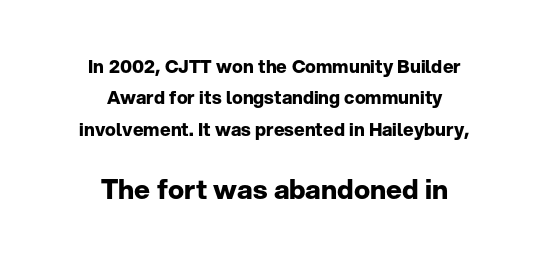
{"italic": "no", "bold": "yes", "underline": "no", "align": "center", "line_spacing_ratio": 1.74, "letter_spacing": "normal", "letter_spacing_em": 0.0, "larger_block": "second", "size_ratio": 1.5, "glyph_px": 27}
